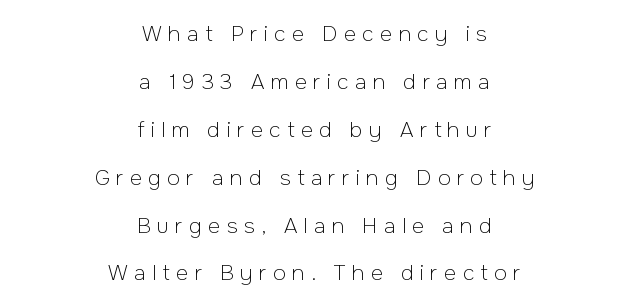
Q: Is the text bold? A: No.
Q: Is the text italic (slanted)? A: No, it is upright.
Q: Is the text underlined? A: No.
Q: How is the paragraph aligned? A: Centered.
Q: Is the spacing between letters normal or unusually wide? A: Unusually wide.
Q: Is the spacing between lines tight, normal or loose? A: Loose.
